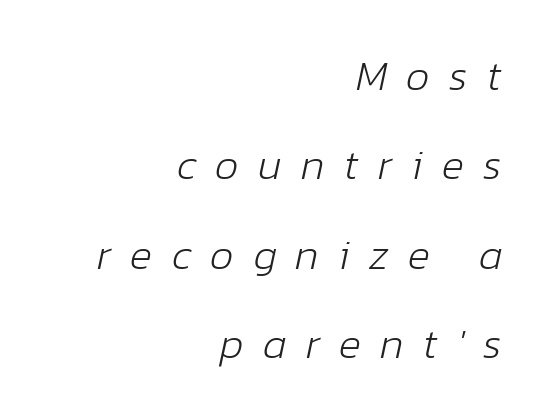
Q: Is the text bold? A: No.
Q: Is the text italic (slanted)? A: Yes, it leans right by about 12 degrees.
Q: Is the text underlined? A: No.
Q: How is the paragraph aligned? A: Right-aligned.
Q: Is the spacing between letters normal or unusually wide? A: Unusually wide.
Q: Is the spacing between lines tight, normal or loose? A: Loose.
Q: Width (condensed, normal, or wide)? A: Normal.
Q: Stroke contrast? A: Low.
Q: x-height? A: Medium.
Q: Monospaced? A: No.
